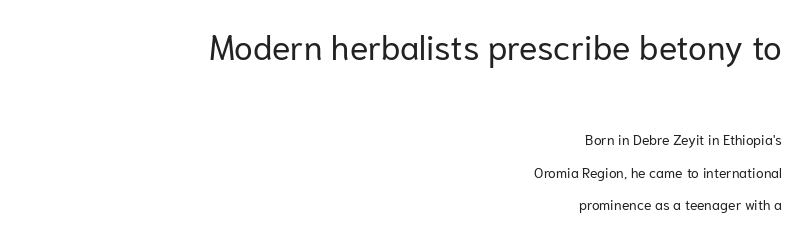
The image shows 34 px regular-weight sans-serif type, upright; set right-aligned, loose line spacing (2.34x), normal letter spacing, not underlined; the first (top) block is 2.43x larger; low stroke contrast and a medium x-height.
